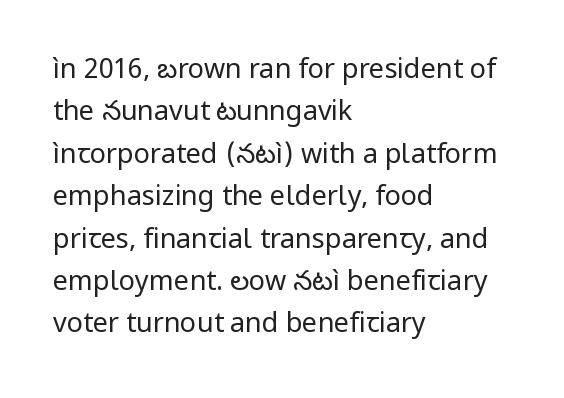
Q: Is the text bold? A: No.
Q: Is the text italic (slanted)? A: No, it is upright.
Q: Is the text underlined? A: No.
Q: How is the paragraph aligned? A: Left-aligned.
Q: Is the spacing between letters normal or unusually wide? A: Normal.
Q: Is the spacing between lines tight, normal or loose? A: Normal.
